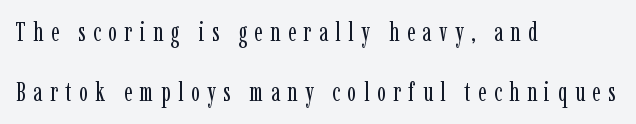
Q: Is the text bold? A: No.
Q: Is the text italic (slanted)? A: No, it is upright.
Q: Is the text underlined? A: No.
Q: How is the paragraph aligned? A: Left-aligned.
Q: Is the spacing between letters normal or unusually wide? A: Unusually wide.
Q: Is the spacing between lines tight, normal or loose? A: Loose.
